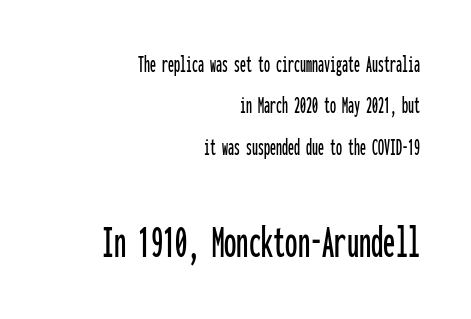
Q: Is the text italic (slanted)? A: No, it is upright.
Q: Is the typeface a serif or a sans-serif typeface? A: Sans-serif.
Q: Is the text underlined? A: No.
Q: How is the paragraph aligned? A: Right-aligned.
Q: Is the spacing between letters normal or unusually wide? A: Normal.
Q: Which block of text is set in a larger size, the first (top) or the second (bottom)? A: The second (bottom) one.
Q: Width (condensed, normal, or wide)? A: Condensed.
Q: Stroke contrast? A: Low.
Q: x-height? A: Medium.
Q: Monospaced? A: Yes.
